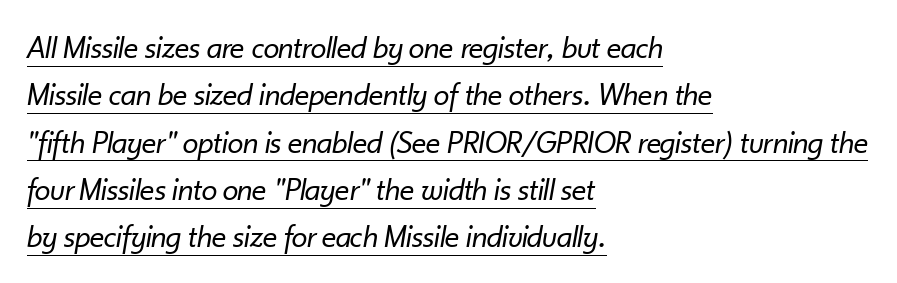
The image shows 32 px regular-weight type, italic (leaning right); set left-aligned, normal line spacing (1.48x), normal letter spacing, underlined; low stroke contrast and a small x-height.
